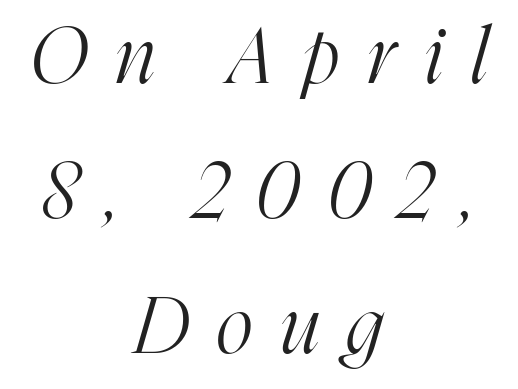
Q: Is the text bold? A: No.
Q: Is the text italic (slanted)? A: Yes, it leans right by about 16 degrees.
Q: Is the typeface a serif or a sans-serif typeface? A: Serif.
Q: Is the text underlined? A: No.
Q: How is the paragraph aligned? A: Centered.
Q: Is the spacing between letters normal or unusually wide? A: Unusually wide.
Q: Width (condensed, normal, or wide)? A: Condensed.
Q: Stroke contrast? A: High.
Q: x-height? A: Medium.
Q: Monospaced? A: No.
